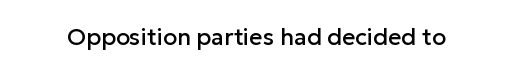
Q: Is the text italic (slanted)? A: No, it is upright.
Q: Is the text underlined? A: No.
Q: Is the spacing between letters normal or unusually wide? A: Normal.
